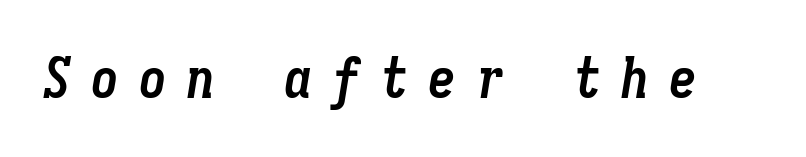
Q: Is the text bold? A: Yes.
Q: Is the text italic (slanted)? A: Yes, it leans right by about 9 degrees.
Q: Is the text underlined? A: No.
Q: Is the spacing between letters normal or unusually wide? A: Unusually wide.
Q: Width (condensed, normal, or wide)? A: Condensed.
Q: Stroke contrast? A: Low.
Q: x-height? A: Medium.
Q: Monospaced? A: Yes.
